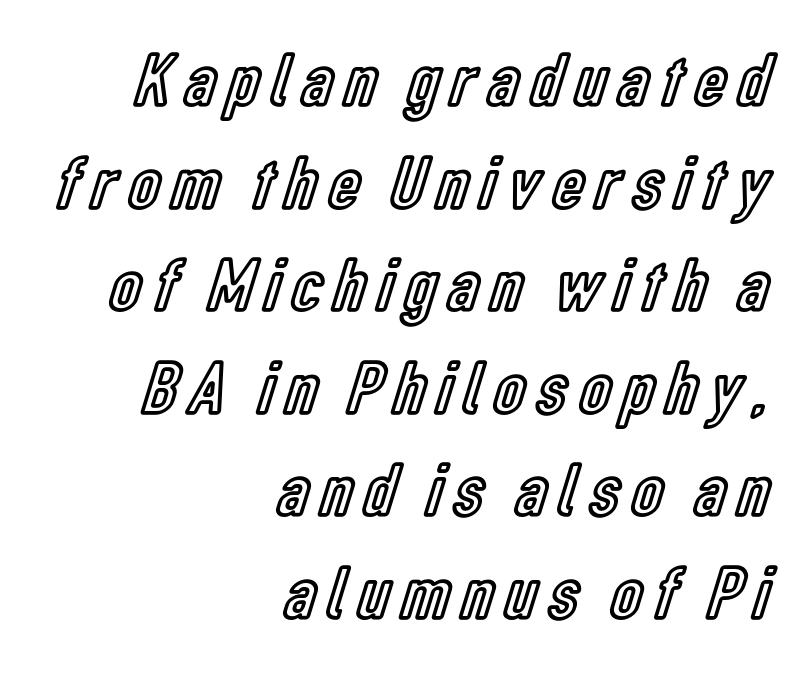
The image shows 76 px condensed type; set right-aligned, normal line spacing (1.35x), not underlined; a medium x-height.
